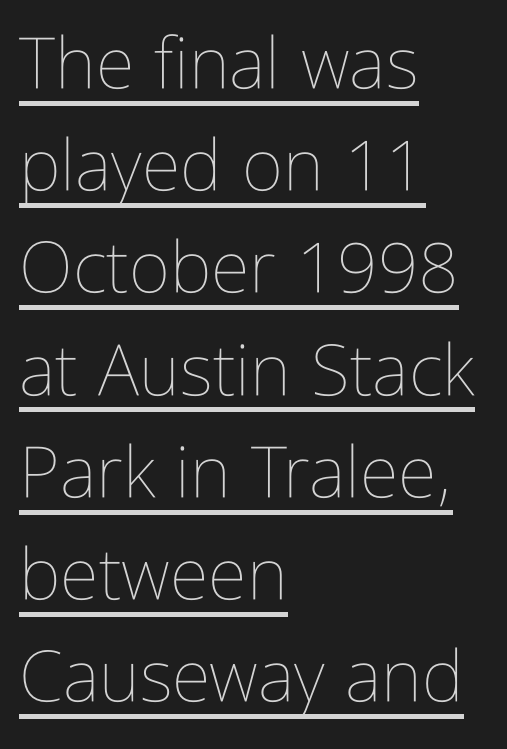
{"italic": "no", "bold": "no", "weight": "thin", "width": "condensed", "stroke_contrast": "low", "x_height": "medium", "monospaced": "no", "underline": "yes", "align": "left", "line_spacing": "normal", "line_spacing_ratio": 1.44, "letter_spacing": "normal", "letter_spacing_em": 0.0, "glyph_px": 71}
